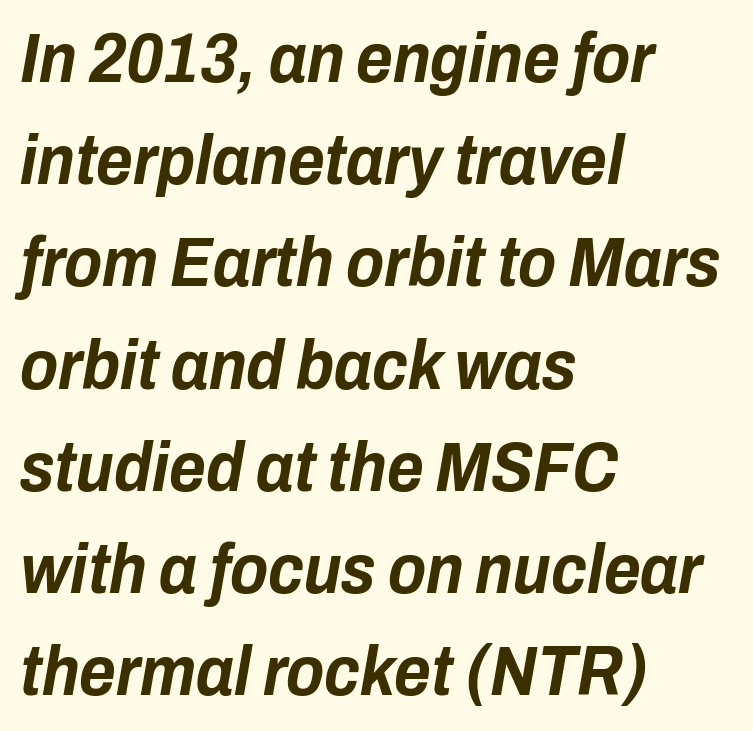
The image shows 70 px bold, condensed type, italic (leaning right); set left-aligned, normal line spacing (1.46x), normal letter spacing, not underlined; low stroke contrast and a medium x-height.
